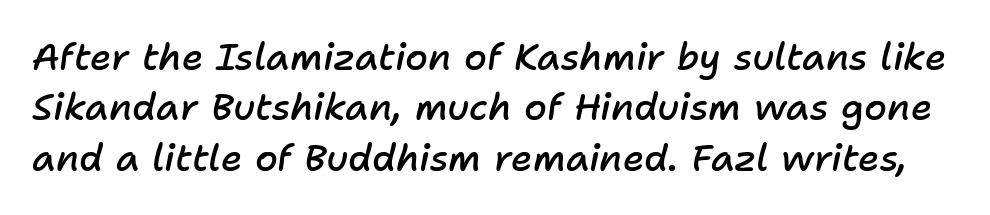
Q: Is the text bold? A: Semi-bold.
Q: Is the text italic (slanted)? A: Yes, it leans right by about 11 degrees.
Q: Is the text underlined? A: No.
Q: Is the spacing between letters normal or unusually wide? A: Normal.
Q: Is the spacing between lines tight, normal or loose? A: Normal.
Q: Width (condensed, normal, or wide)? A: Normal.
Q: Stroke contrast? A: Low.
Q: x-height? A: Medium.
Q: Monospaced? A: No.
